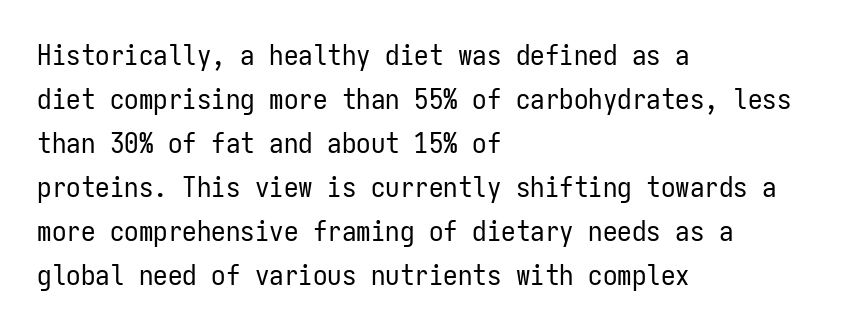
The image shows 29 px regular-weight, condensed sans-serif type, upright, monospaced; set left-aligned, normal line spacing (1.52x), normal letter spacing, not underlined; low stroke contrast and a medium x-height.
